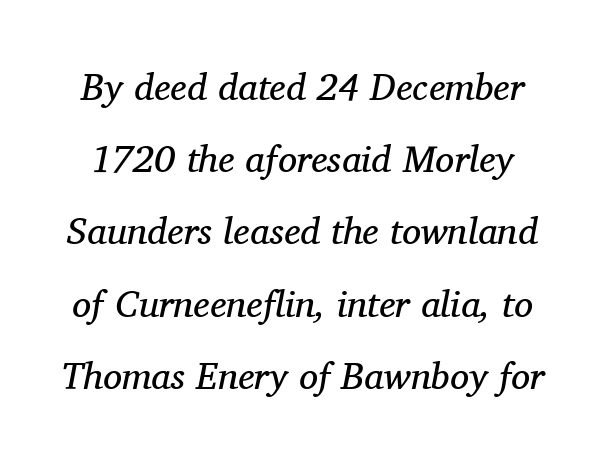
Q: Is the text bold? A: No.
Q: Is the text italic (slanted)? A: Yes, it leans right by about 11 degrees.
Q: Is the typeface a serif or a sans-serif typeface? A: Serif.
Q: Is the text underlined? A: No.
Q: Is the spacing between letters normal or unusually wide? A: Normal.
Q: Is the spacing between lines tight, normal or loose? A: Loose.
Q: Width (condensed, normal, or wide)? A: Normal.
Q: Stroke contrast? A: Medium.
Q: x-height? A: Medium.
Q: Monospaced? A: No.
